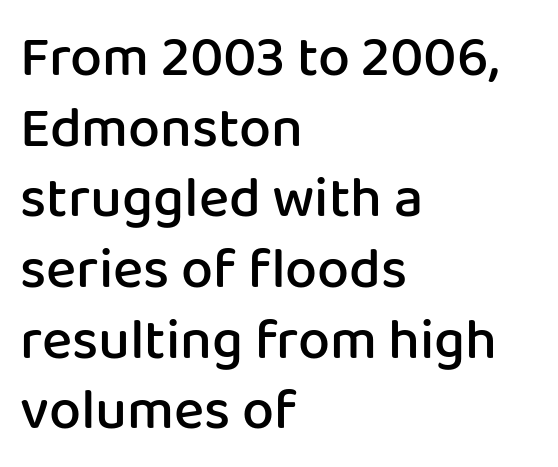
One-word summary of the alignment: left. A fair bit of extra ink — the face is semibold, not bold. These lines are rendered in a variable-pitch font. Style check: upright. Underlining? Definitely not there. Honestly, the letter spacing is just normal — you wouldn't notice it.
